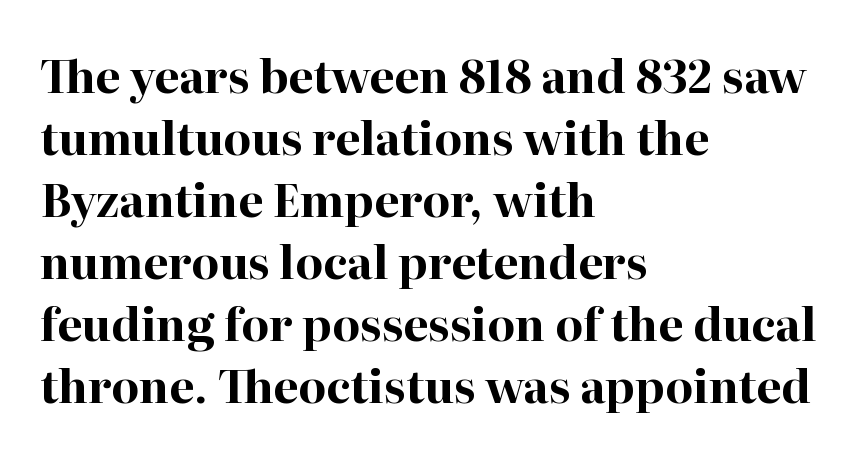
Heft: maximum for text — a bold. The rendering uses a moderate line-height, typical for paragraphs. The horizontal fit of the characters is conventional and even. Leftover space on each line is placed entirely after the last word. Check where the strokes stop: tiny serifs finish them off.
